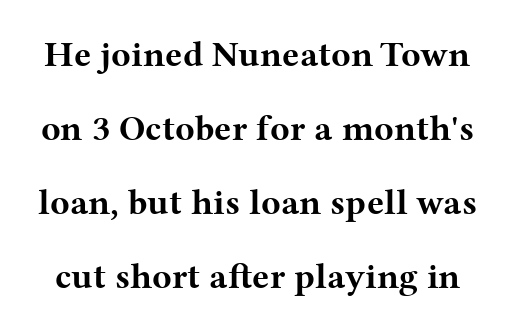
The line-height multiplier appears high, well above default. Anything drawn beneath the words? Only blank space. The face used here is seriffed, in the tradition of book romans. Words appear dense and cohesive because spacing is normal.
